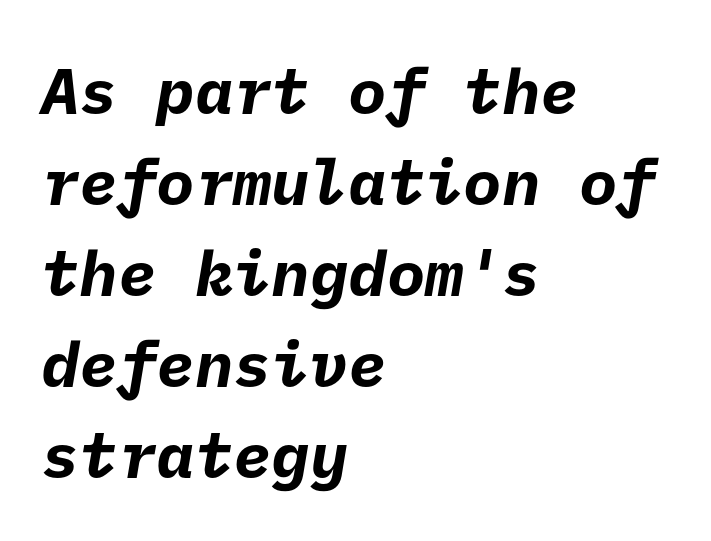
The image shows 64 px bold sans-serif type; set left-aligned, normal line spacing (1.42x), normal letter spacing, not underlined; low stroke contrast and a medium x-height.
